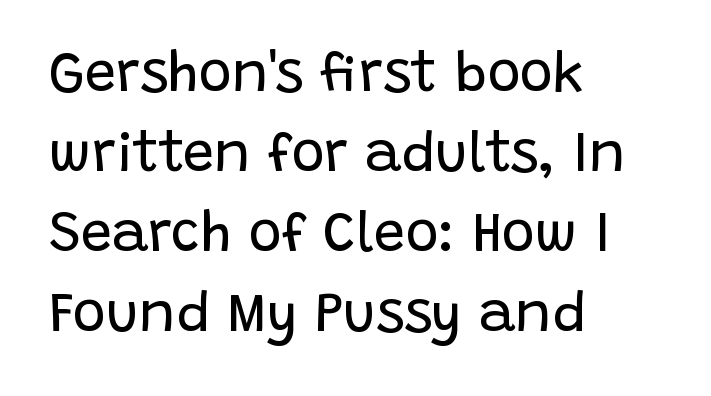
Whoever set this chose a conventional vertical rhythm. Short and long lines alike share a common starting point at left. Character widths vary here, with narrow letters taking less room than wide ones. Weight class: somewhere from thin through regular. Only glyphs here, with clear space below each row.
